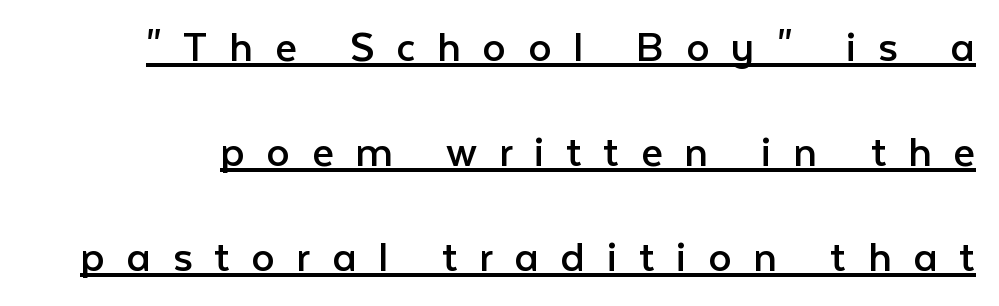
Q: Is the text bold? A: No.
Q: Is the text italic (slanted)? A: No, it is upright.
Q: Is the typeface a serif or a sans-serif typeface? A: Sans-serif.
Q: Is the text underlined? A: Yes.
Q: Is the spacing between letters normal or unusually wide? A: Unusually wide.
Q: Is the spacing between lines tight, normal or loose? A: Loose.
Q: Width (condensed, normal, or wide)? A: Normal.
Q: Stroke contrast? A: Low.
Q: x-height? A: Medium.
Q: Monospaced? A: No.
